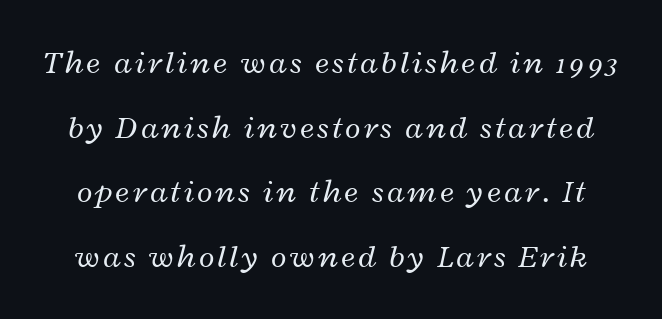
Q: Is the text bold? A: No.
Q: Is the text italic (slanted)? A: Yes, it leans right by about 12 degrees.
Q: Is the text underlined? A: No.
Q: Is the spacing between lines tight, normal or loose? A: Loose.
Q: Width (condensed, normal, or wide)? A: Wide.
Q: Stroke contrast? A: Low.
Q: x-height? A: Medium.
Q: Monospaced? A: No.
